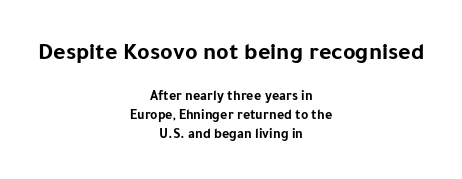
{"italic": "no", "bold": "yes", "underline": "no", "align": "center", "line_spacing": "normal", "line_spacing_ratio": 1.37, "letter_spacing": "normal", "letter_spacing_em": 0.0, "larger_block": "first", "size_ratio": 1.71, "glyph_px": 24}
